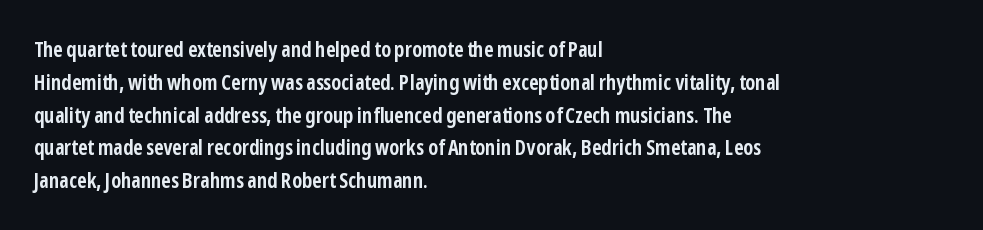
Q: Is the text bold? A: Yes.
Q: Is the text italic (slanted)? A: No, it is upright.
Q: Is the text underlined? A: No.
Q: How is the paragraph aligned? A: Left-aligned.
Q: Is the spacing between letters normal or unusually wide? A: Normal.
Q: Is the spacing between lines tight, normal or loose? A: Normal.
